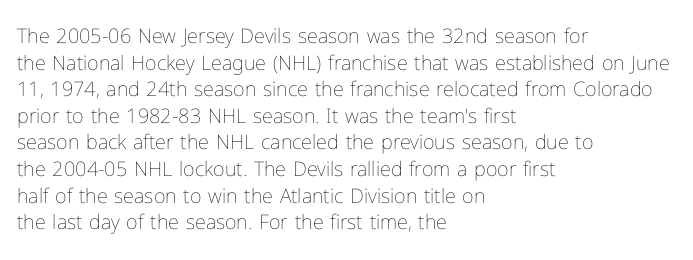
Does the copy run flush right? No — it runs flush left. The block of text has a typical density, with ordinary space between rows. This sample uses plain, unmodified letter spacing. The zone under the glyphs is completely vacant. A roman cut, with each character standing at attention. Stem width sits at or under what a default text font uses.
